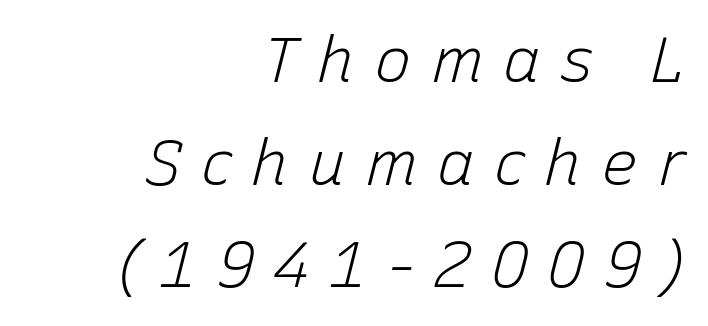
Each new line begins a customary step beneath the previous one. The paragraph has a hard right edge and a soft left edge. The letters advance in unequal steps, a hallmark of proportional type. The letterforms sit at book weight or below. The lettering tilts uniformly, giving the passage an italic look. This rendering features lettering with no underline.
